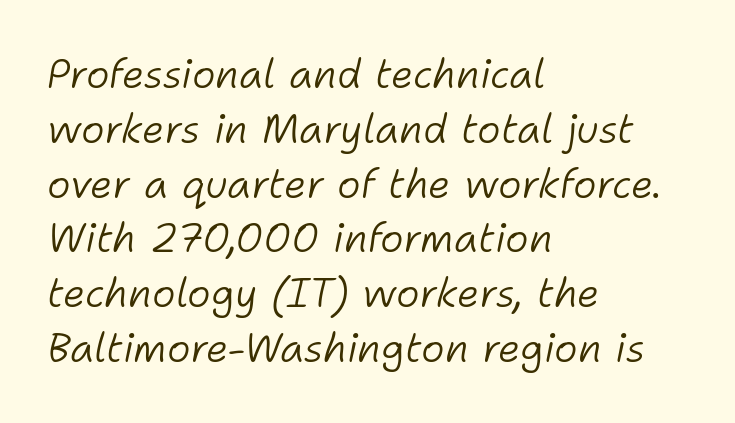
{"italic": "yes", "lean": "right", "slant_degrees": 11, "bold": "no", "weight": "light", "width": "normal", "stroke_contrast": "low", "x_height": "medium", "monospaced": "no", "underline": "no", "align": "left", "line_spacing": "normal", "line_spacing_ratio": 1.37, "letter_spacing": "normal", "letter_spacing_em": 0.0, "glyph_px": 40}
